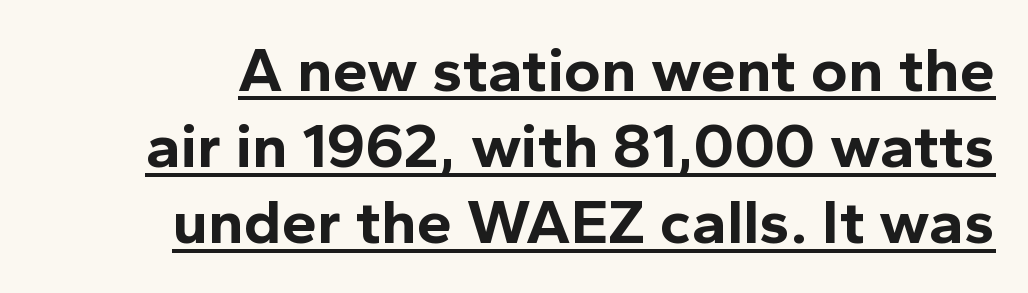
The passage shown is emphatically bold. Observe the absence of serifs on each vertical stroke in this sample. Is there any slant? The stems are plumb. The face used here is proportionally spaced, like ordinary book or web type. Underlining? Definitely there.
